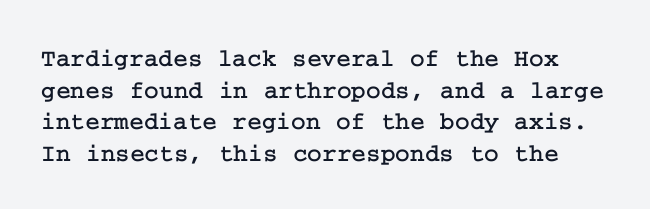
Q: Is the text italic (slanted)? A: No, it is upright.
Q: Is the text underlined? A: No.
Q: Is the spacing between letters normal or unusually wide? A: Normal.
Q: Is the spacing between lines tight, normal or loose? A: Normal.
